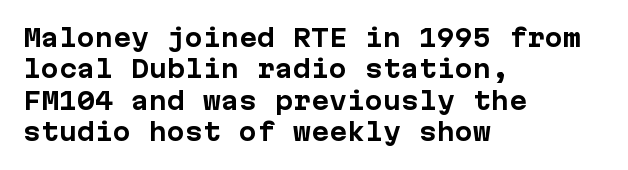
Caption: standard tracking, unaltered. In CSS terms this would be text-align: left. Unlike italic type, these characters show no tilt at all. A dark, heavy texture on the line: the type is bold.
